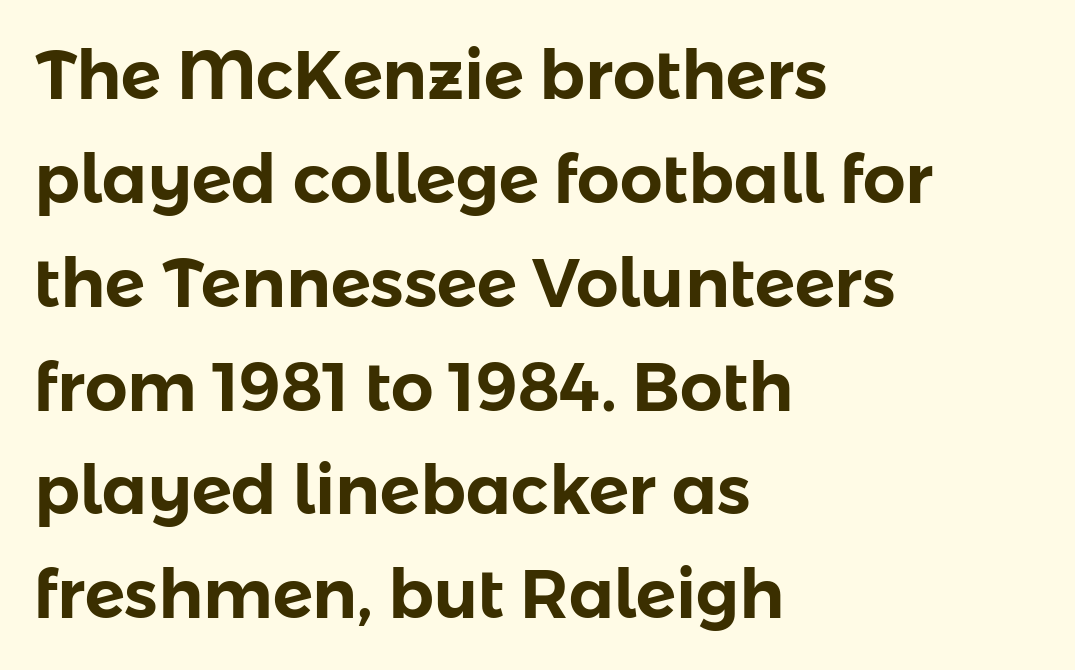
The image shows 67 px sans-serif type, upright; set left-aligned, normal line spacing (1.55x), normal letter spacing, not underlined; low stroke contrast and a medium x-height.
